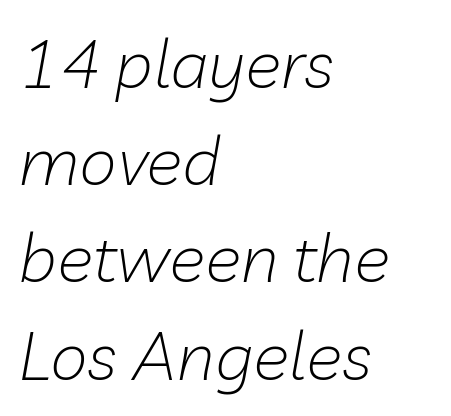
Characters follow at the spacing the type designer built in. Whoever set this chose a conventional vertical rhythm. The letters look calm and open, with moderate or lighter stems. Visually the block forms a straight wall on the left and a jagged coastline on the right.
